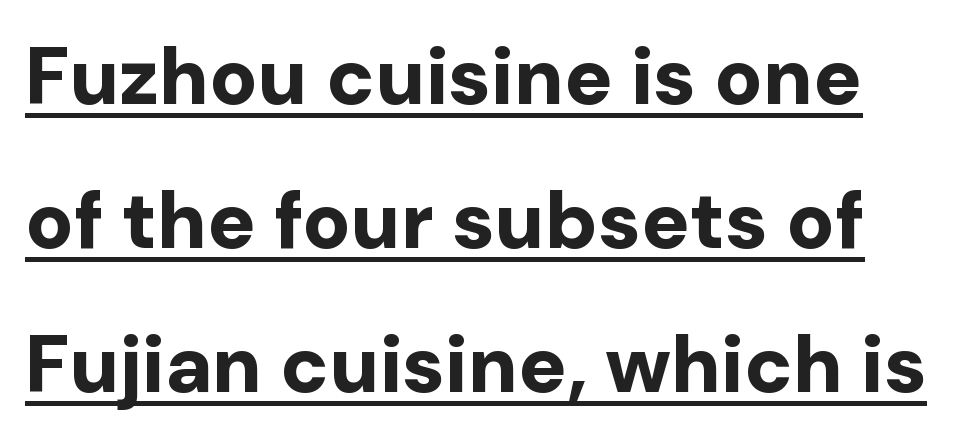
Q: Is the text bold? A: Yes.
Q: Is the text italic (slanted)? A: No, it is upright.
Q: Is the typeface a serif or a sans-serif typeface? A: Sans-serif.
Q: Is the text underlined? A: Yes.
Q: Is the spacing between letters normal or unusually wide? A: Normal.
Q: Width (condensed, normal, or wide)? A: Normal.
Q: Stroke contrast? A: Low.
Q: x-height? A: Medium.
Q: Monospaced? A: No.
